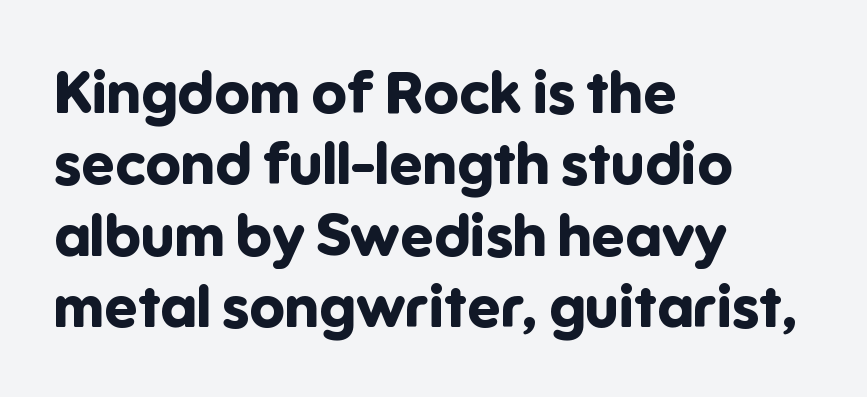
The image shows 59 px bold sans-serif type, upright; set left-aligned, line spacing 1.21x, normal letter spacing, not underlined; low stroke contrast and a medium x-height.
